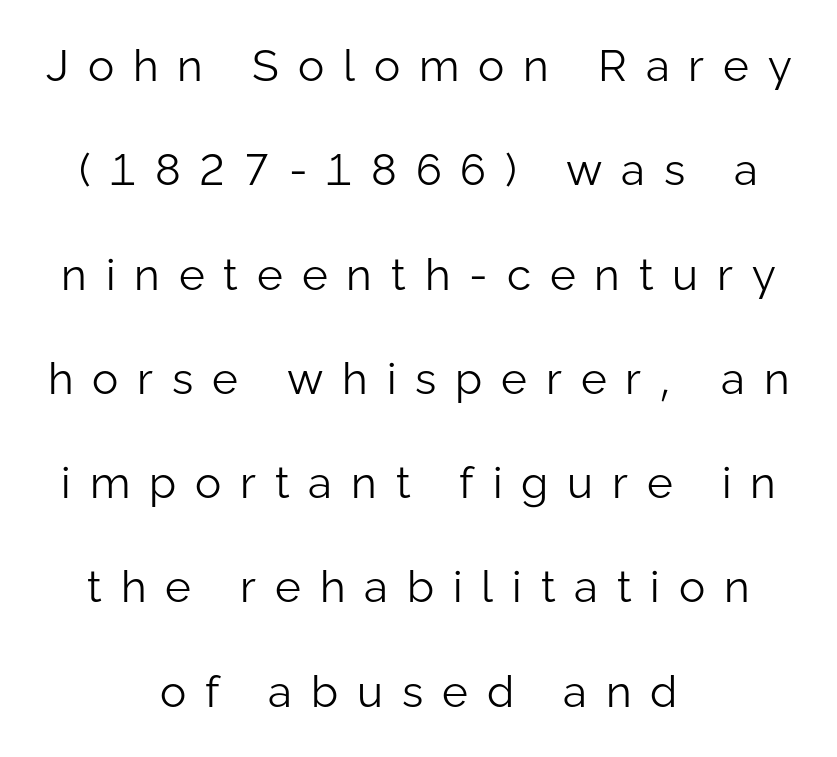
The designer went with a sans here, leaving each stem footless. Is there much room between lines? Yes — plenty of vertical air separates them. Unlike italic type, these characters show no tilt at all. Descenders hang freely into open space. The letters advance in unequal steps, a hallmark of proportional type. Short note: letters widely spaced.
